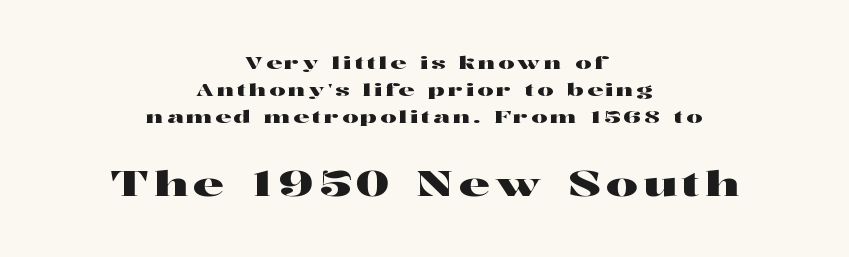
Of the two passages, the one underneath uses the larger point size. The type sits square on the baseline with zero lean. A typesetter would call this leading conventional body-copy spacing. Looks like regular typesetting: each glyph gets only the width it needs. The designer went with a serif here, giving each stem small feet.
